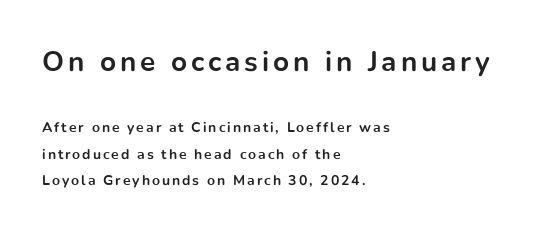
The image shows 28 px bold sans-serif type, upright; set left-aligned, line spacing 1.89x, not underlined; the first (top) block is 2.0x larger; low stroke contrast and a medium x-height.
